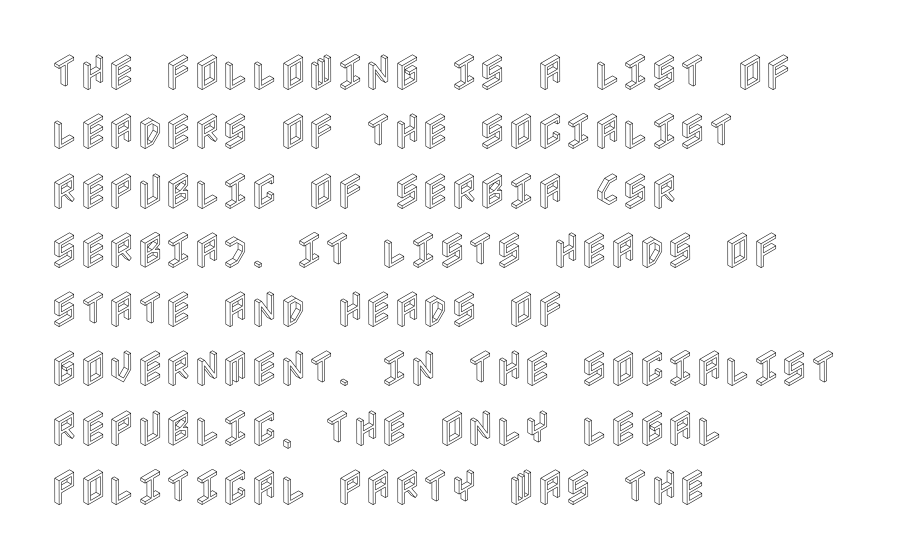
The tracking reads as untouched default to a designer's eye. A roman cut, with each character standing at attention. Just letters on the line, the space beneath them empty. Reading down the column, the eye jumps a familiar distance to each next line.
